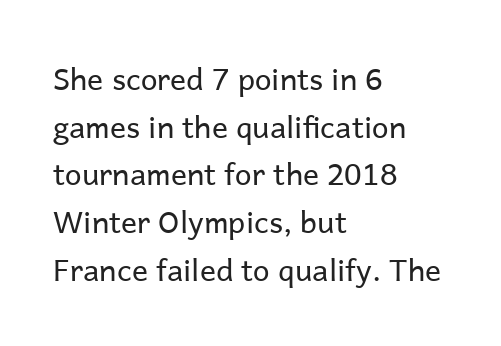
{"serif": "no", "italic": "no", "bold": "no", "weight": "regular", "width": "normal", "stroke_contrast": "low", "x_height": "medium", "monospaced": "no", "underline": "no", "align": "left", "line_spacing": "normal", "line_spacing_ratio": 1.59, "letter_spacing": "normal", "letter_spacing_em": 0.0, "glyph_px": 30}
